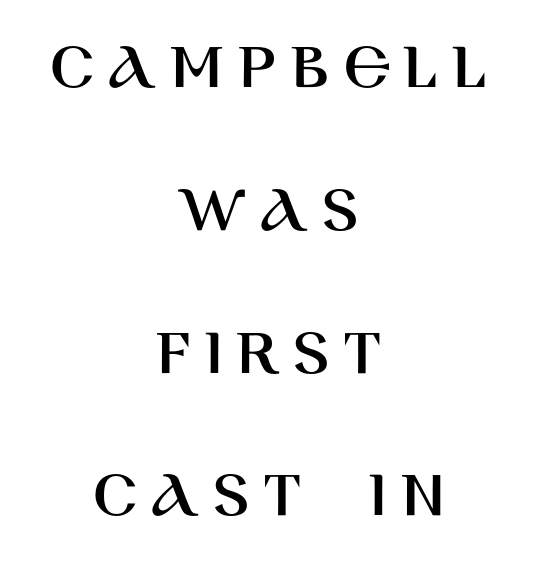
Does the leading feel generous? Absolutely, it's lavish. I'd call this a sans setting — the letters go barefoot. The letters advance in unequal steps, a hallmark of proportional type. Unmarked baselines from the first word to the last.
